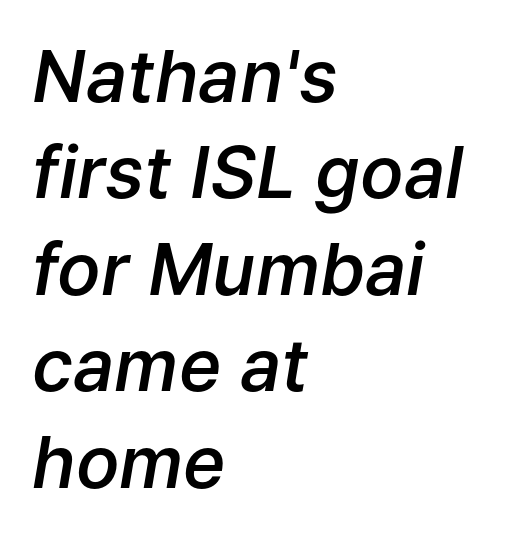
Q: Is the text bold? A: Semi-bold.
Q: Is the text italic (slanted)? A: Yes, it leans right by about 9 degrees.
Q: Is the text underlined? A: No.
Q: How is the paragraph aligned? A: Left-aligned.
Q: Is the spacing between letters normal or unusually wide? A: Normal.
Q: Is the spacing between lines tight, normal or loose? A: Normal.
Q: Width (condensed, normal, or wide)? A: Normal.
Q: Stroke contrast? A: Low.
Q: x-height? A: Medium.
Q: Monospaced? A: No.
